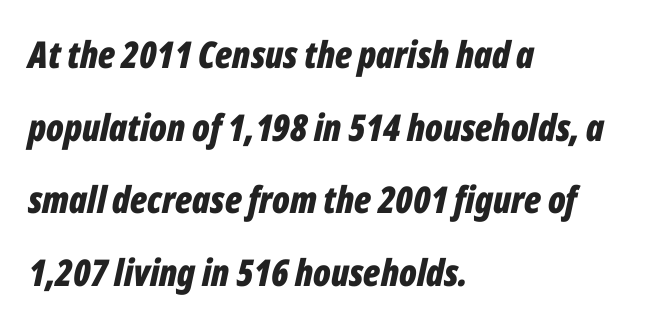
The image shows 37 px bold, condensed type, italic (leaning right); set left-aligned, loose line spacing (1.96x), normal letter spacing, not underlined; low stroke contrast and a medium x-height.
